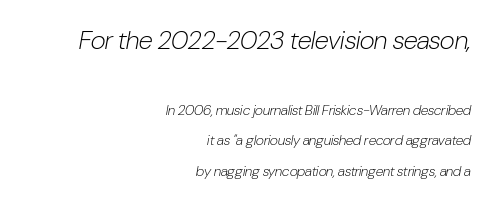
{"italic": "yes", "lean": "right", "slant_degrees": 10, "bold": "no", "underline": "no", "align": "right", "line_spacing": "loose", "line_spacing_ratio": 2.19, "letter_spacing": "normal", "letter_spacing_em": 0.0, "larger_block": "first", "size_ratio": 1.86, "glyph_px": 26}
